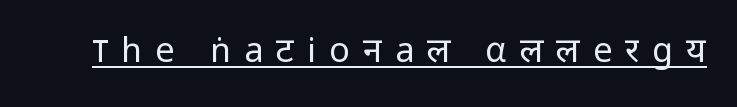
Is the type heavy? It reads as light-to-regular instead. Inter-character spacing is expanded well beyond the font's built-in metrics. Varying glyph widths throughout — classic text-font behaviour. This is underlined copy, the kind a proofreader might mark for attention. Tall strokes in this sample are plumb rather than angled. This is sans-serif lettering, the kind often seen on screens and signage.
